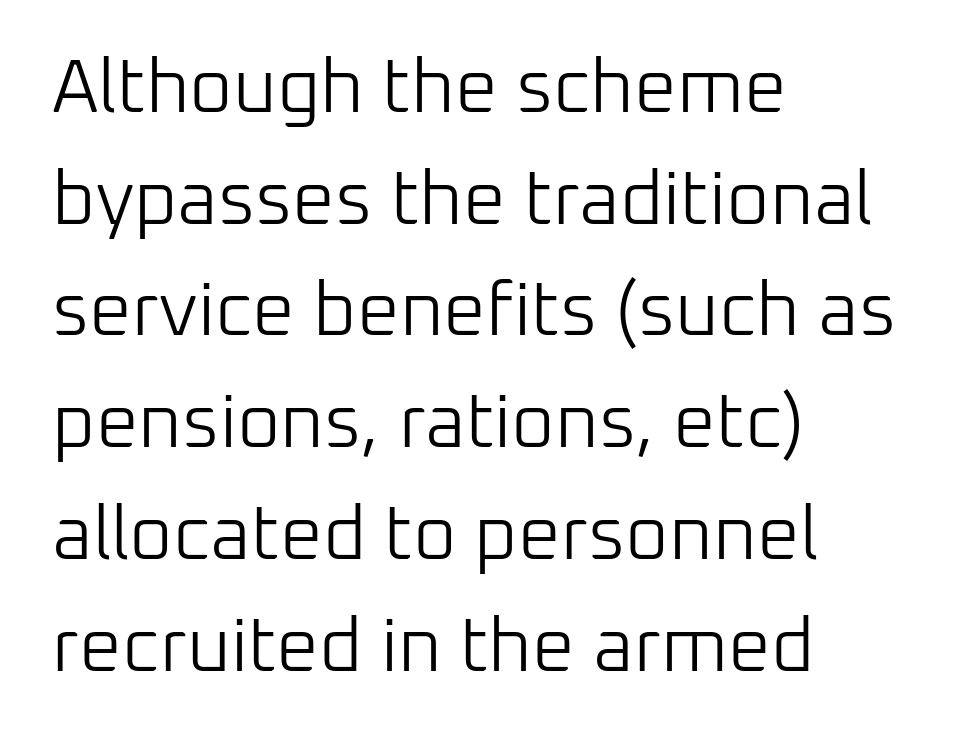
Words float on clear page, feet unadorned. These lines sit exactly where default settings would place them. The characters are drawn with everyday or finer stroke widths. A sans-serif font was chosen for this passage.
